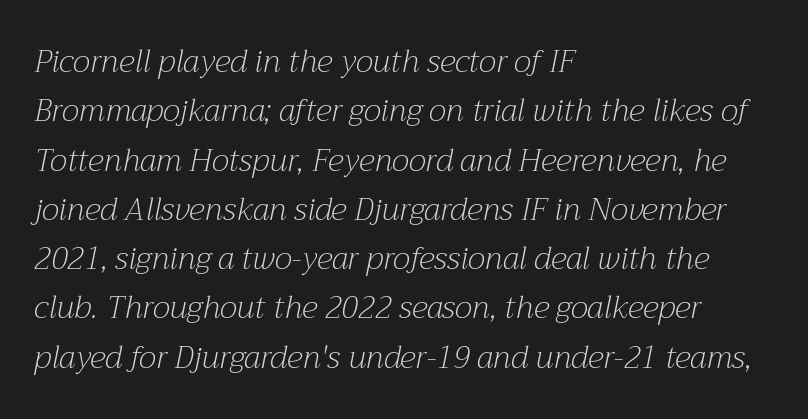
The image shows 31 px light serif type, italic (leaning right); set left-aligned, normal line spacing (1.59x), normal letter spacing, not underlined; medium stroke contrast and a medium x-height.
